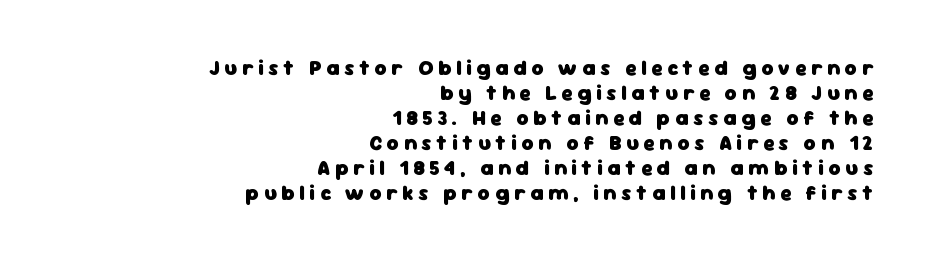
Words appear elongated and porous because spacing is wide. A typesetter would mark this as roman, not italic. All the whitespace from short lines collects on the left. Every letter is thick-stroked: bold, no question. The foot of each line stays bare and open.
